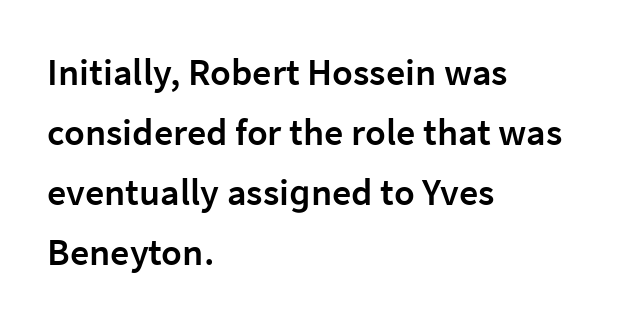
The image shows 38 px semibold sans-serif type, upright; set left-aligned, normal line spacing (1.58x), normal letter spacing, not underlined; low stroke contrast and a medium x-height.
